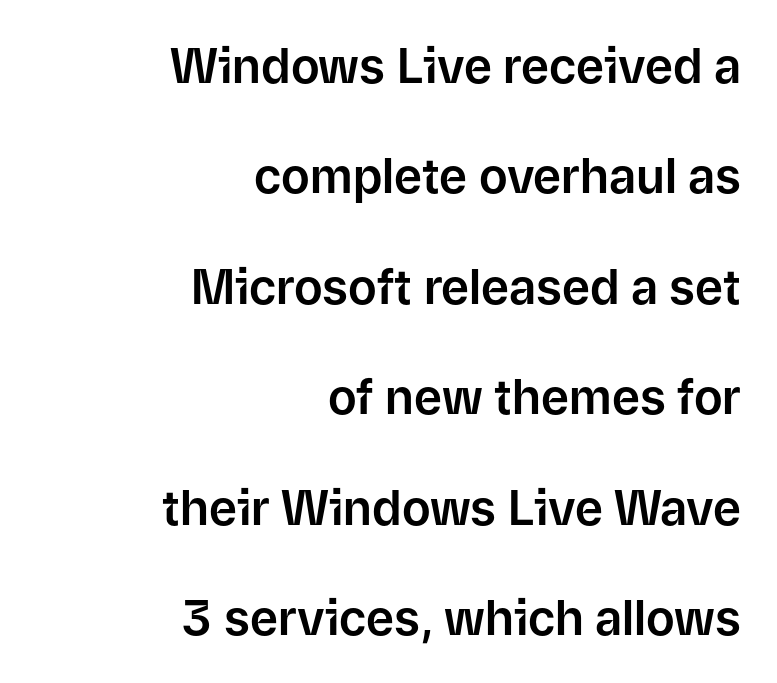
{"serif": "no", "italic": "no", "width": "normal", "stroke_contrast": "low", "x_height": "medium", "monospaced": "no", "underline": "no", "align": "right", "line_spacing": "loose", "line_spacing_ratio": 2.3, "letter_spacing": "normal", "letter_spacing_em": 0.0, "glyph_px": 48}
